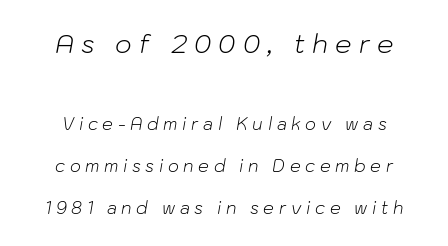
Q: Is the text bold? A: No.
Q: Is the text italic (slanted)? A: Yes, it leans right by about 10 degrees.
Q: Is the text underlined? A: No.
Q: Is the spacing between letters normal or unusually wide? A: Unusually wide.
Q: Is the spacing between lines tight, normal or loose? A: Loose.
Q: Which block of text is set in a larger size, the first (top) or the second (bottom)? A: The first (top) one.
